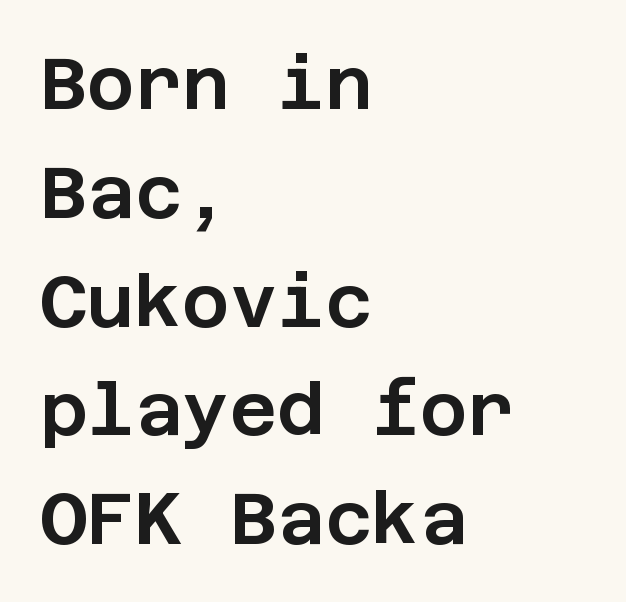
The image shows 73 px sans-serif type, upright; set left-aligned, normal line spacing (1.49x), normal letter spacing, not underlined; low stroke contrast and a large x-height.
